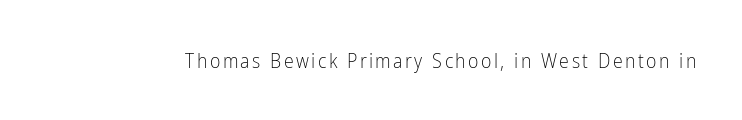
The type sits square on the baseline with zero lean. The strip under each line holds only bare page. Is the stroke heavy? The answer is a plain regular-or-lighter.
